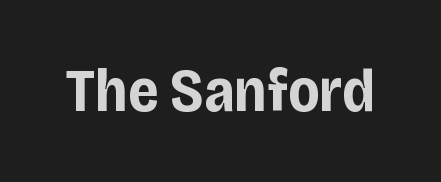
{"serif": "no", "italic": "no", "bold": "yes", "weight": "bold", "width": "condensed", "stroke_contrast": "low", "x_height": "large", "monospaced": "no", "underline": "no", "letter_spacing": "normal", "letter_spacing_em": 0.0, "glyph_px": 61}
